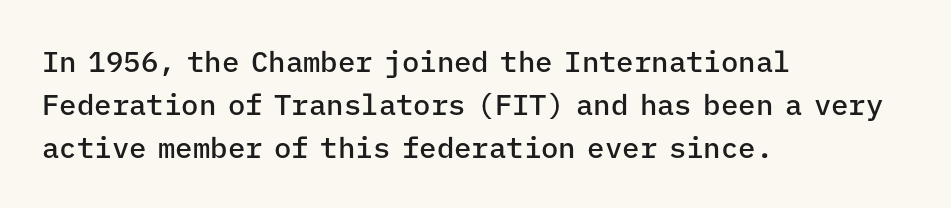
This sample uses plain, unmodified letter spacing. This sample uses a sans-serif face. This rendering uses left alignment, leaving the right contour irregular. You could count columns in this text — the font is strictly monospaced. Typesetter's note: demi weight, one step under bold.
